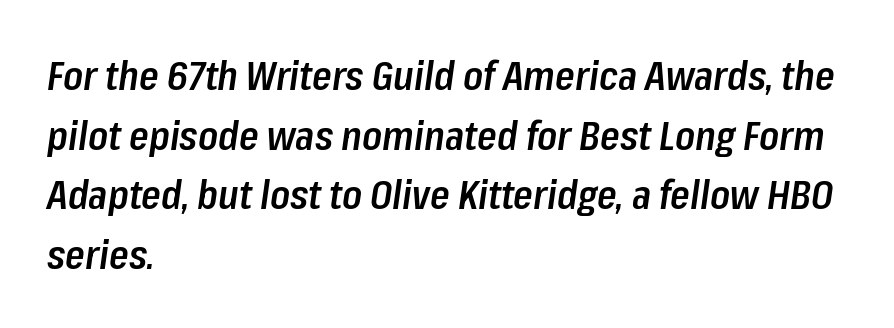
{"italic": "yes", "lean": "right", "slant_degrees": 8, "bold": "semi", "weight": "semibold", "width": "condensed", "stroke_contrast": "low", "x_height": "medium", "monospaced": "no", "underline": "no", "align": "left", "line_spacing": "normal", "line_spacing_ratio": 1.49, "letter_spacing": "normal", "letter_spacing_em": 0.0, "glyph_px": 40}
